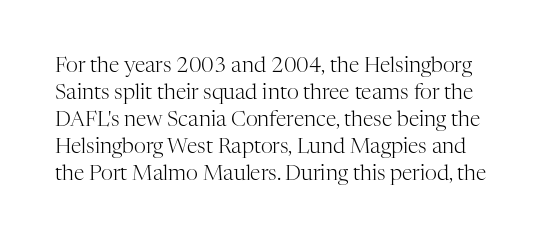
Q: Is the text bold? A: No.
Q: Is the text italic (slanted)? A: No, it is upright.
Q: Is the text underlined? A: No.
Q: Is the spacing between letters normal or unusually wide? A: Normal.
Q: Is the spacing between lines tight, normal or loose? A: Normal.
